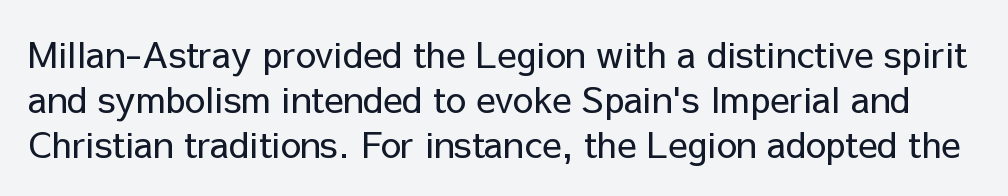
{"serif": "no", "italic": "no", "bold": "no", "weight": "regular", "width": "normal", "stroke_contrast": "low", "x_height": "medium", "monospaced": "no", "underline": "no", "line_spacing": "normal", "line_spacing_ratio": 1.25, "letter_spacing": "normal", "letter_spacing_em": 0.0, "glyph_px": 36}
